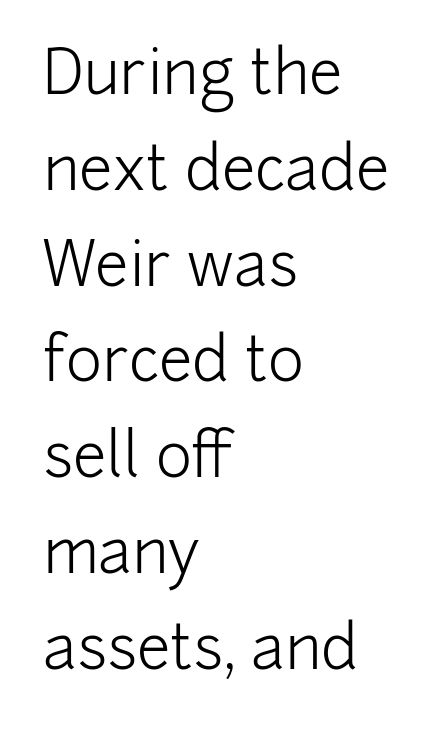
Q: Is the text bold? A: No.
Q: Is the text italic (slanted)? A: No, it is upright.
Q: Is the typeface a serif or a sans-serif typeface? A: Sans-serif.
Q: Is the text underlined? A: No.
Q: How is the paragraph aligned? A: Left-aligned.
Q: Is the spacing between letters normal or unusually wide? A: Normal.
Q: Is the spacing between lines tight, normal or loose? A: Normal.
Q: Width (condensed, normal, or wide)? A: Normal.
Q: Stroke contrast? A: Low.
Q: x-height? A: Medium.
Q: Monospaced? A: No.
